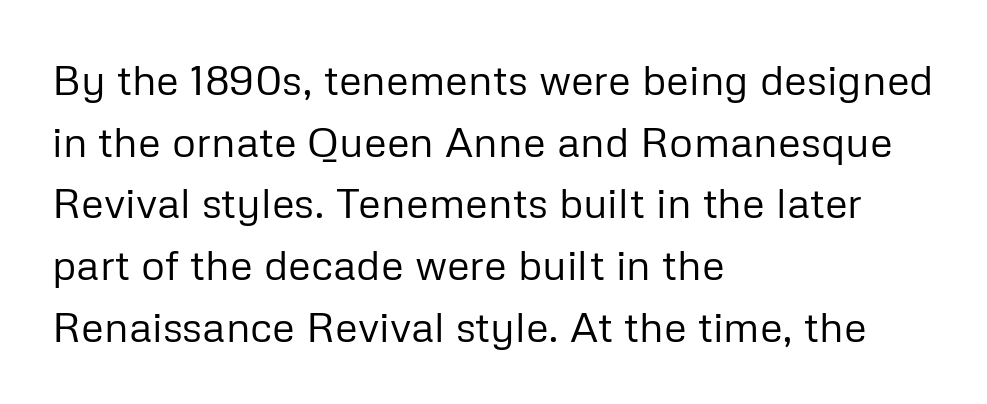
Are there feet on the stems? There aren't — it's a sans. Casual observation: everything's shoved over to the left. A normal amount of white space separates one row of letters from the next. Default kerning and tracking; the words read as compact shapes. A typesetter would mark this as roman, not italic.
